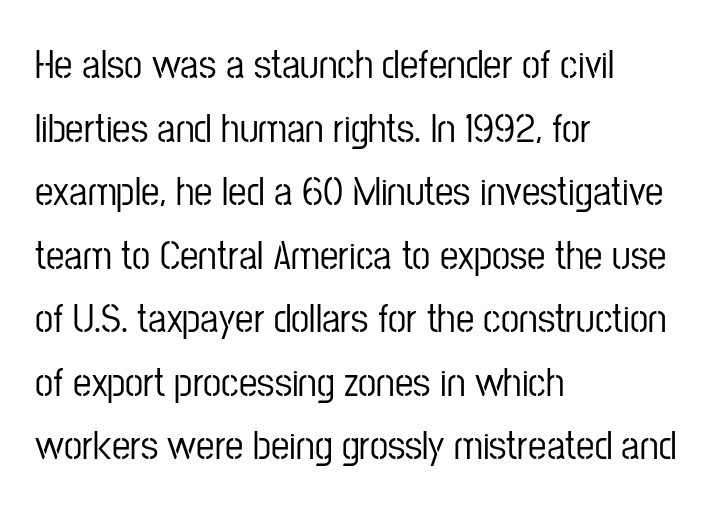
Q: Is the text italic (slanted)? A: No, it is upright.
Q: Is the typeface a serif or a sans-serif typeface? A: Sans-serif.
Q: Is the text underlined? A: No.
Q: How is the paragraph aligned? A: Left-aligned.
Q: Is the spacing between letters normal or unusually wide? A: Normal.
Q: Is the spacing between lines tight, normal or loose? A: Normal.
Q: Width (condensed, normal, or wide)? A: Condensed.
Q: Stroke contrast? A: Low.
Q: x-height? A: Medium.
Q: Monospaced? A: No.
